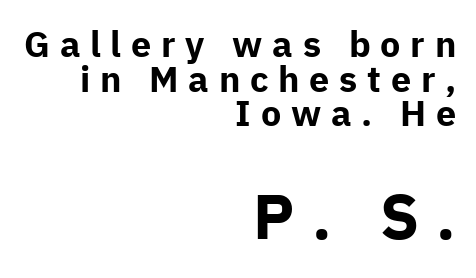
The image shows 63 px bold sans-serif type, upright; set right-aligned, tight line spacing (0.96x), unusually wide letter spacing (+0.27 em), not underlined; the second (bottom) block is 1.75x larger; low stroke contrast and a medium x-height.
